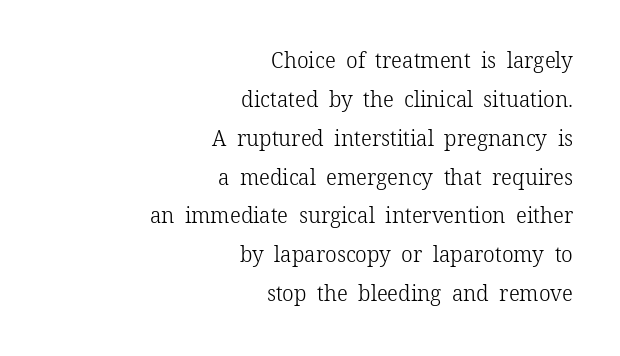
{"italic": "no", "bold": "no", "underline": "no", "align": "right", "line_spacing_ratio": 1.85, "letter_spacing": "normal", "letter_spacing_em": 0.0, "glyph_px": 21}
